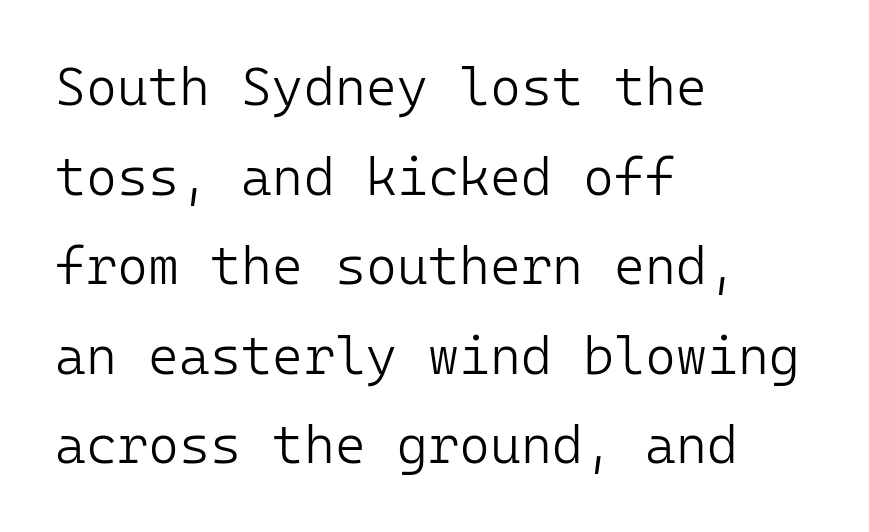
You can tell it's not italic because the verticals are truly vertical. Quick note: interline space is typical. Inter-character spacing is left at the font's built-in metrics. Underlining? Definitely not there. In terms of letterform style, serifs are entirely absent. Spacing verdict: monospaced, one width for all characters.
